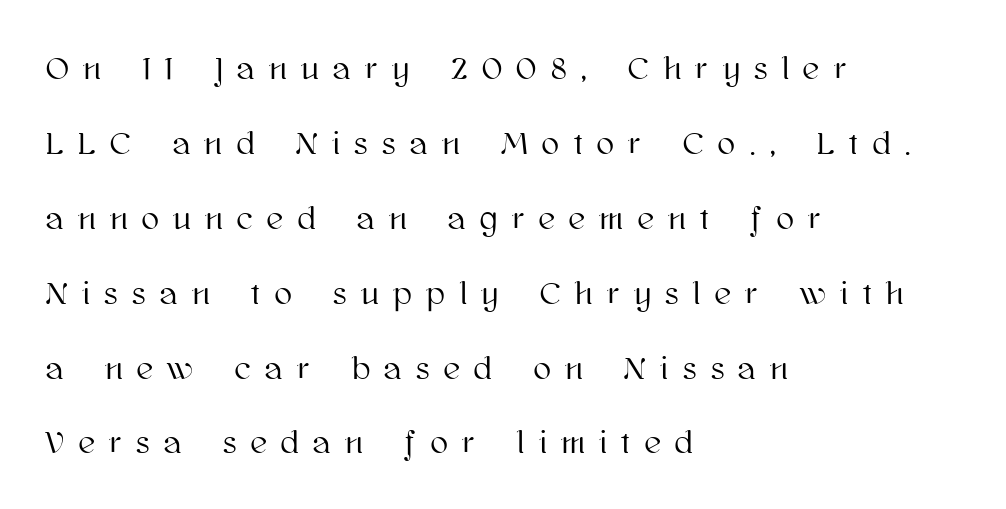
{"italic": "no", "width": "normal", "stroke_contrast": "high", "x_height": "medium", "monospaced": "no", "underline": "no", "align": "left", "line_spacing": "loose", "line_spacing_ratio": 2.34, "letter_spacing": "wide", "letter_spacing_em": 0.46, "glyph_px": 32}
